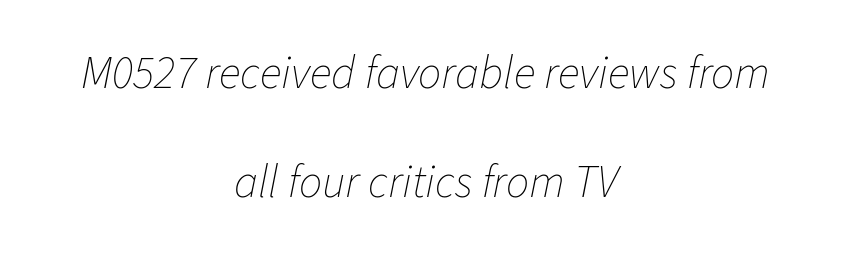
If you drew a line through each stem, it would be angled. One-word summary of the alignment: center. Is the stroke heavy? The answer is a plain regular-or-lighter. What's the leading like? Stretched, with rows far apart.
